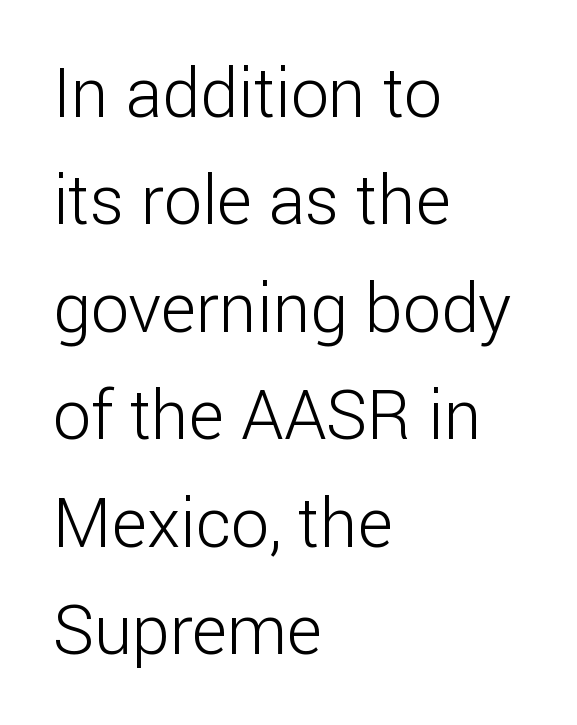
The image shows 68 px light sans-serif type, upright; set left-aligned, normal line spacing (1.58x), normal letter spacing, not underlined; low stroke contrast and a medium x-height.
